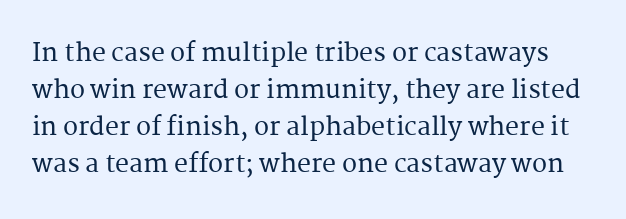
Q: Is the text italic (slanted)? A: No, it is upright.
Q: Is the text underlined? A: No.
Q: Is the spacing between letters normal or unusually wide? A: Normal.
Q: Is the spacing between lines tight, normal or loose? A: Normal.
